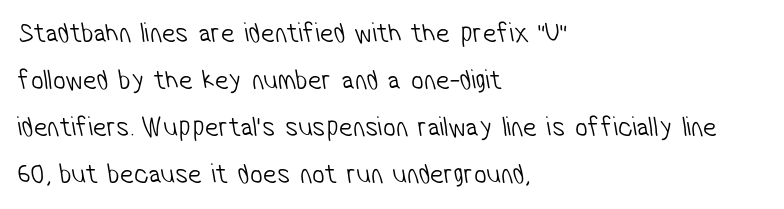
The passage shown is not bold in any degree. Horizontally, the lines are justified to the leading edge only. One glance says typical: line gaps are just what's usual. Spacing verdict: proportional, widths tailored to each character.
